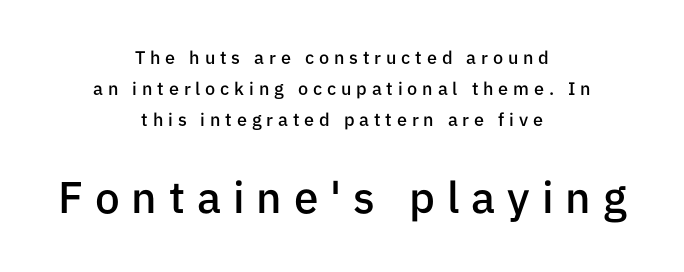
{"serif": "no", "italic": "no", "bold": "semi", "weight": "semibold", "width": "normal", "stroke_contrast": "low", "x_height": "medium", "monospaced": "no", "underline": "no", "align": "center", "line_spacing_ratio": 1.73, "letter_spacing": "wide", "letter_spacing_em": 0.27, "larger_block": "second", "size_ratio": 2.44, "glyph_px": 44}
